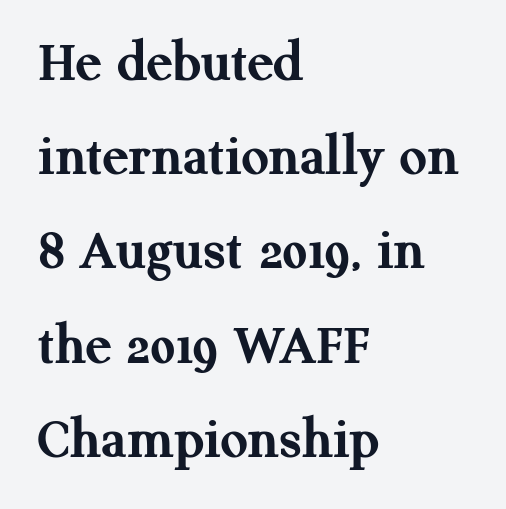
The image shows 60 px semibold serif type, upright; set left-aligned, normal line spacing (1.57x), normal letter spacing, not underlined; medium stroke contrast and a medium x-height.
